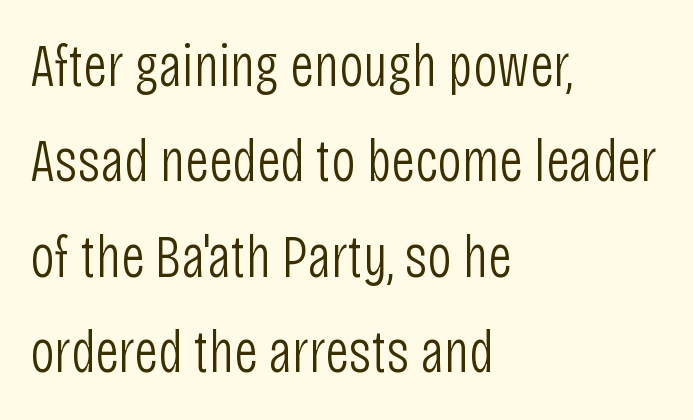
The image shows 60 px light, condensed sans-serif type, upright; set left-aligned, normal line spacing (1.59x), normal letter spacing, not underlined; low stroke contrast and a large x-height.
